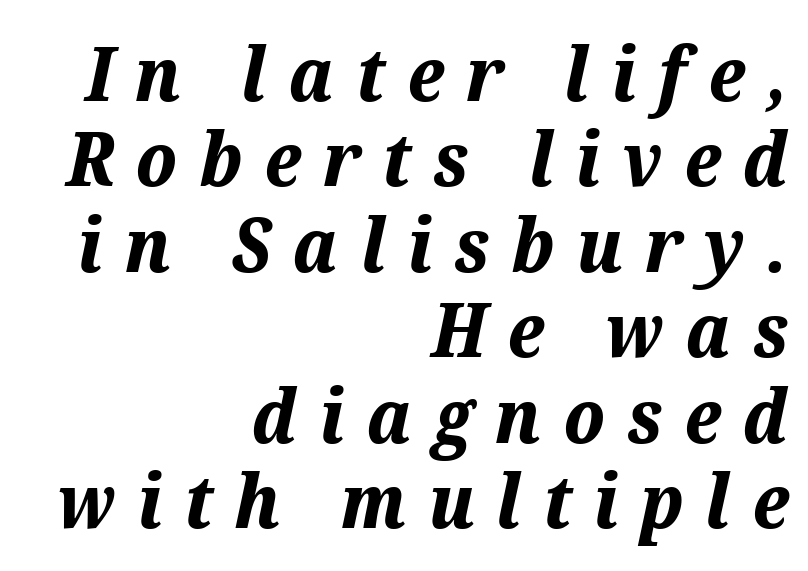
Q: Is the text bold? A: Yes.
Q: Is the text italic (slanted)? A: Yes, it leans right by about 12 degrees.
Q: Is the text underlined? A: No.
Q: How is the paragraph aligned? A: Right-aligned.
Q: Is the spacing between letters normal or unusually wide? A: Unusually wide.
Q: Is the spacing between lines tight, normal or loose? A: Tight.
Q: Width (condensed, normal, or wide)? A: Normal.
Q: Stroke contrast? A: Medium.
Q: x-height? A: Medium.
Q: Monospaced? A: No.
